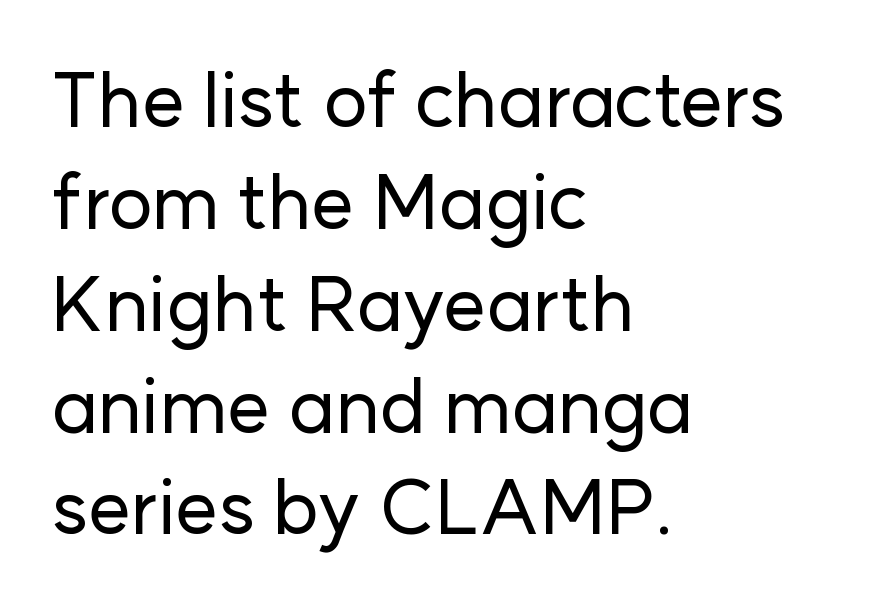
Q: Is the text italic (slanted)? A: No, it is upright.
Q: Is the typeface a serif or a sans-serif typeface? A: Sans-serif.
Q: Is the text underlined? A: No.
Q: How is the paragraph aligned? A: Left-aligned.
Q: Is the spacing between letters normal or unusually wide? A: Normal.
Q: Is the spacing between lines tight, normal or loose? A: Normal.
Q: Width (condensed, normal, or wide)? A: Normal.
Q: Stroke contrast? A: Low.
Q: x-height? A: Medium.
Q: Monospaced? A: No.
